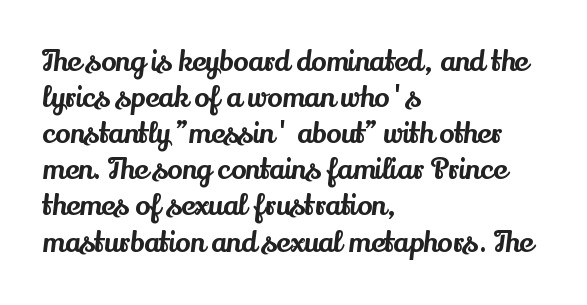
{"serif": "yes", "width": "normal", "stroke_contrast": "medium", "x_height": "small", "monospaced": "no", "underline": "no", "align": "left", "line_spacing": "normal", "line_spacing_ratio": 1.29, "letter_spacing": "normal", "letter_spacing_em": 0.0, "glyph_px": 28}
